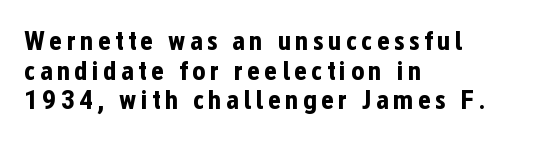
{"serif": "no", "italic": "no", "bold": "yes", "weight": "bold", "width": "condensed", "stroke_contrast": "low", "x_height": "medium", "monospaced": "no", "underline": "no", "align": "left", "line_spacing": "tight", "line_spacing_ratio": 1.06, "glyph_px": 28}
